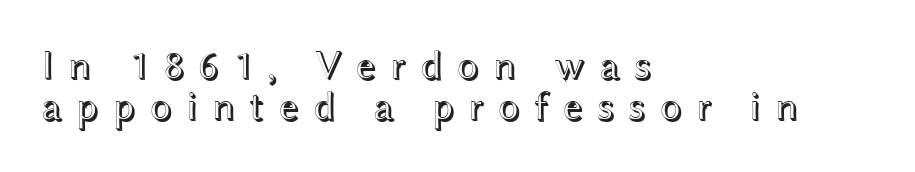
A typesetter would call this heavily tracked-out type. The setting favours the left margin, as ordinary paragraphs usually do. Rule under the text: the space is simply empty. The lettering holds an erect, upright posture throughout. The passage shown is typed in a proportional face where columns would drift. Interline gaps are noticeably narrow in this sample.
